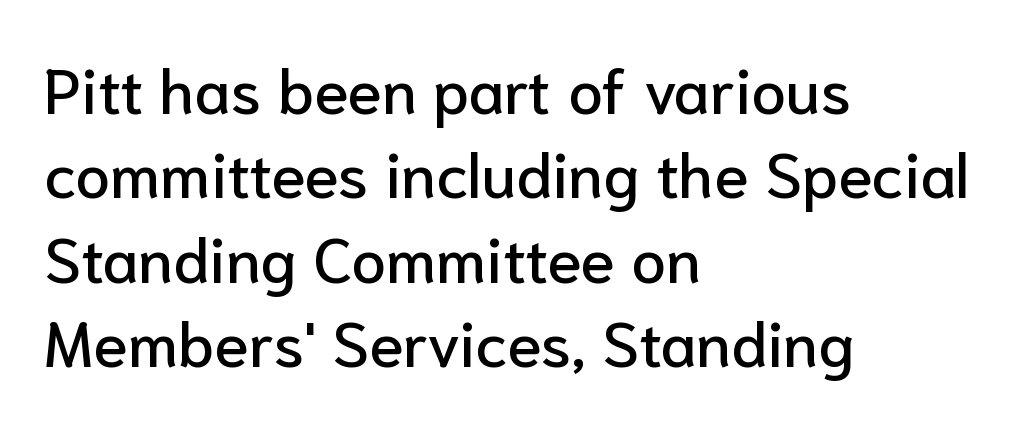
{"serif": "no", "italic": "no", "width": "normal", "stroke_contrast": "low", "x_height": "medium", "monospaced": "no", "underline": "no", "align": "left", "line_spacing": "normal", "line_spacing_ratio": 1.34, "letter_spacing": "normal", "letter_spacing_em": 0.0, "glyph_px": 63}
